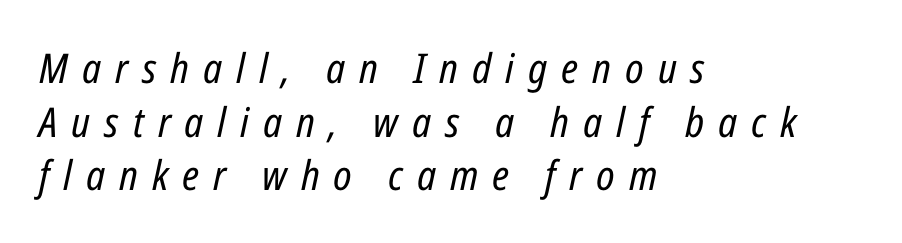
The image shows 41 px regular-weight, condensed type, italic (leaning right); set left-aligned, normal line spacing (1.31x), unusually wide letter spacing (+0.34 em), not underlined; low stroke contrast and a medium x-height.
